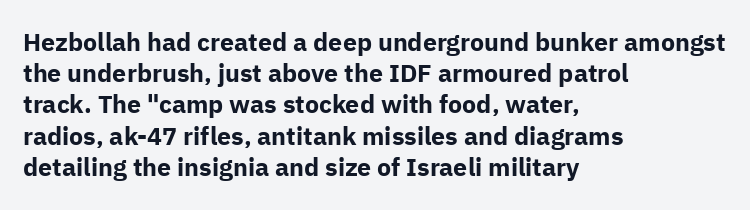
{"italic": "no", "bold": "yes", "underline": "no", "align": "left", "line_spacing": "normal", "line_spacing_ratio": 1.25, "letter_spacing": "normal", "letter_spacing_em": 0.0, "glyph_px": 25}
